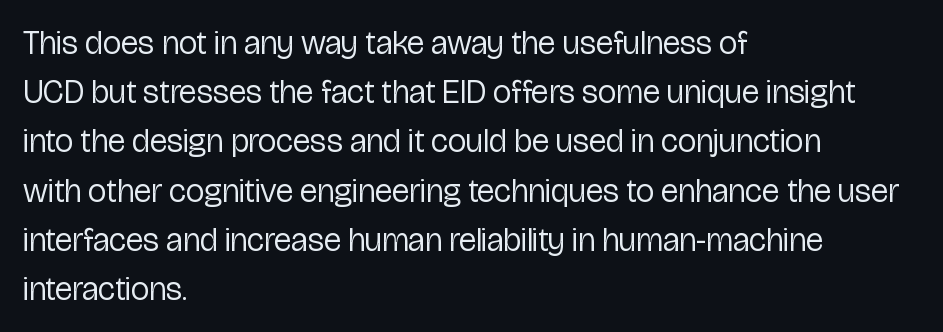
The image shows 33 px regular-weight, condensed sans-serif type, upright; set left-aligned, normal line spacing (1.49x), normal letter spacing, not underlined; low stroke contrast and a medium x-height.
